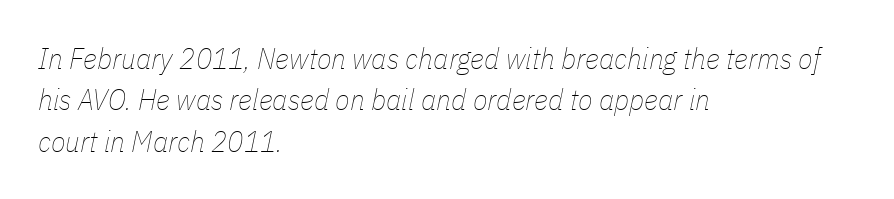
The image shows 30 px thin, condensed type, italic (leaning right); set left-aligned, normal line spacing (1.38x), normal letter spacing, not underlined; low stroke contrast and a medium x-height.
